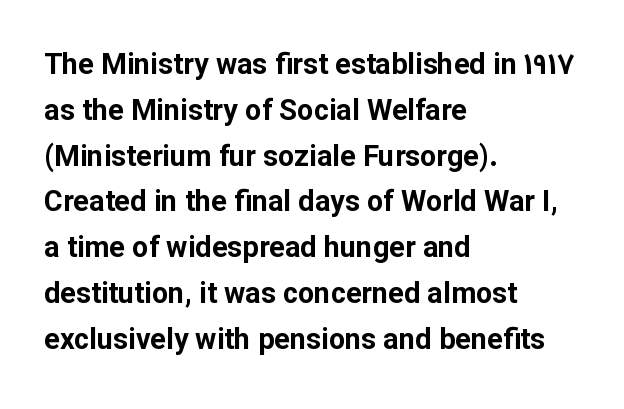
The image shows 29 px bold sans-serif type, upright; set left-aligned, normal line spacing (1.58x), normal letter spacing, not underlined; low stroke contrast and a medium x-height.
